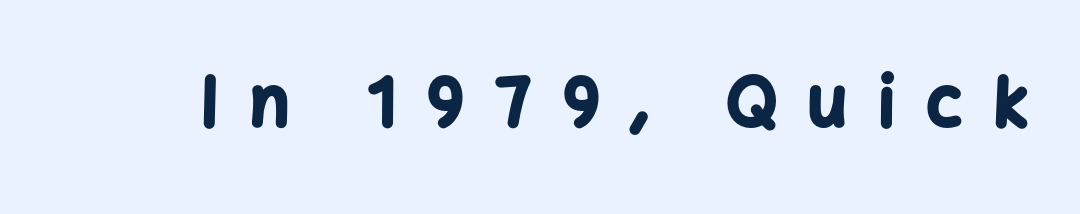
The image shows 66 px bold sans-serif type, upright; set unusually wide letter spacing (+0.49 em), not underlined; low stroke contrast and a medium x-height.
